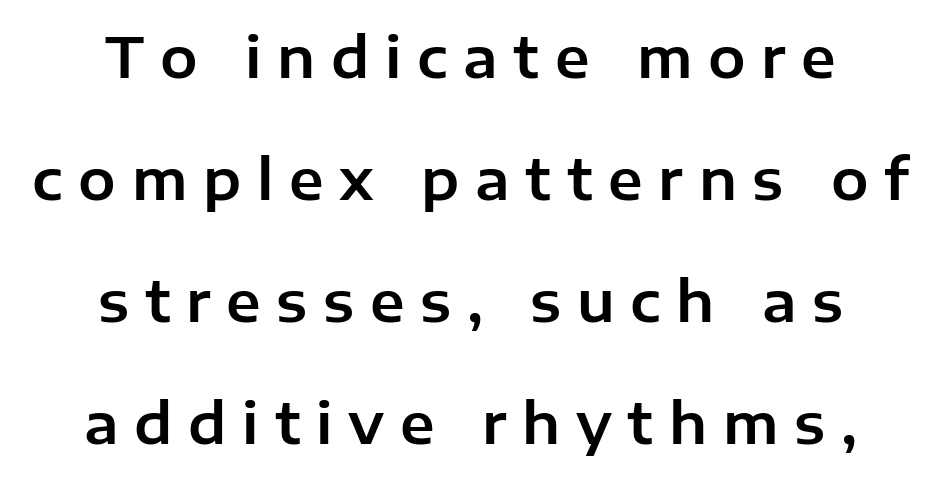
The image shows 56 px sans-serif type, upright; set centered, loose line spacing (2.18x), unusually wide letter spacing (+0.28 em), not underlined; low stroke contrast and a medium x-height.
